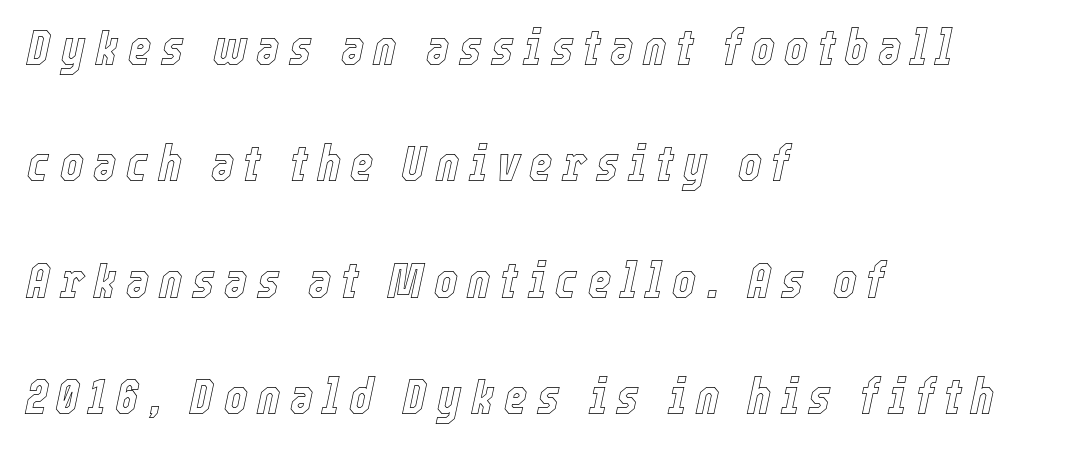
Decoration check: the copy has no underline. The axis of the letterforms is tilted away from vertical. Does the copy run flush right? No — it runs flush left. Spacing verdict: proportional, widths tailored to each character. Successive baselines arrive slowly, with a big drop between each.
